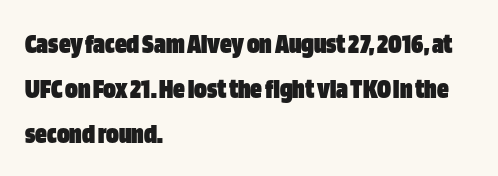
Heft: maximum for text — a bold. Do the characters align in a grid? No, the font is proportional. Leftover space on each line is placed entirely after the last word. No word sits above an underline. Letter spacing: default. The leading is moderate, giving the passage an even texture.
